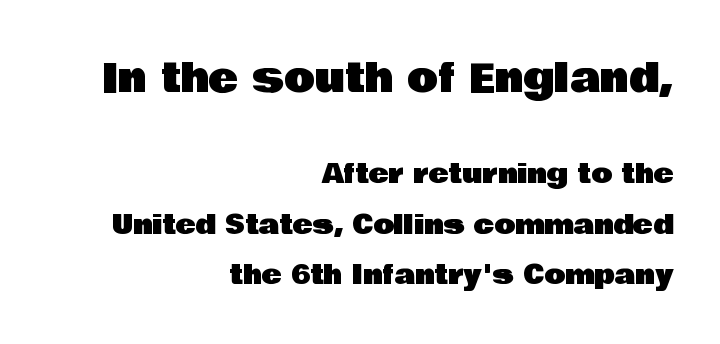
Q: Is the text italic (slanted)? A: No, it is upright.
Q: Is the typeface a serif or a sans-serif typeface? A: Sans-serif.
Q: Is the text underlined? A: No.
Q: How is the paragraph aligned? A: Right-aligned.
Q: Is the spacing between letters normal or unusually wide? A: Normal.
Q: Which block of text is set in a larger size, the first (top) or the second (bottom)? A: The first (top) one.
Q: Width (condensed, normal, or wide)? A: Normal.
Q: Stroke contrast? A: Low.
Q: x-height? A: Large.
Q: Monospaced? A: No.
